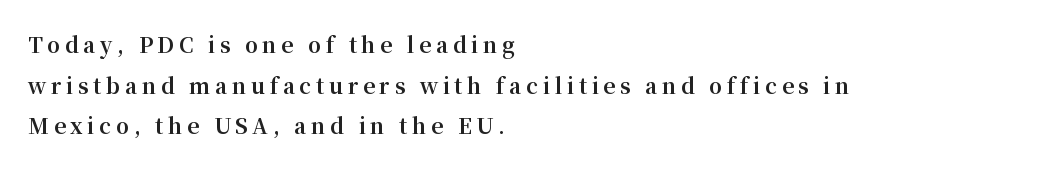
Beneath every word, the page is bare. The lines are spread far apart with generous leading. The sample has been set heavy, in full bold. The compositor pushed each line to the left boundary.
